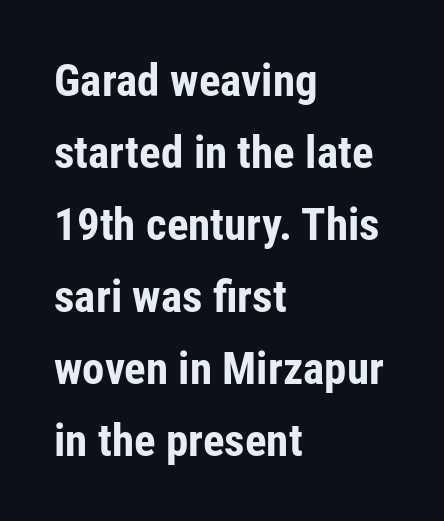
Ascenders rise straight up at ninety degrees. These lines are composed in type without serifs. Its strokes are broad and dark, the hallmark of bold type. Descenders hang freely into open space. Note the varied advance widths — an 'i' is clearly narrower than an 'm'. The setting favours the left margin, as ordinary paragraphs usually do.
